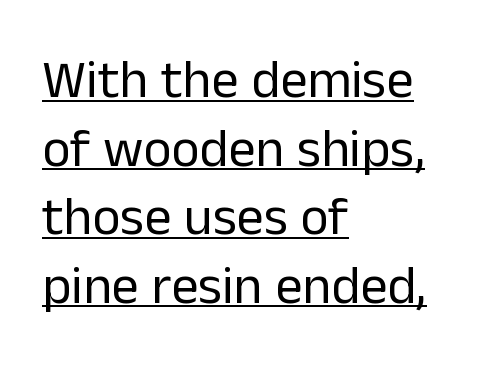
Q: Is the text bold? A: No.
Q: Is the text italic (slanted)? A: No, it is upright.
Q: Is the typeface a serif or a sans-serif typeface? A: Sans-serif.
Q: Is the text underlined? A: Yes.
Q: How is the paragraph aligned? A: Left-aligned.
Q: Is the spacing between letters normal or unusually wide? A: Normal.
Q: Is the spacing between lines tight, normal or loose? A: Normal.
Q: Width (condensed, normal, or wide)? A: Normal.
Q: Stroke contrast? A: Low.
Q: x-height? A: Medium.
Q: Monospaced? A: No.
